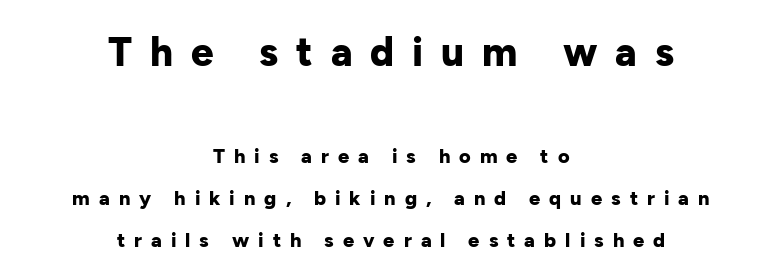
Q: Is the text bold? A: Yes.
Q: Is the text italic (slanted)? A: No, it is upright.
Q: Is the typeface a serif or a sans-serif typeface? A: Sans-serif.
Q: Is the text underlined? A: No.
Q: How is the paragraph aligned? A: Centered.
Q: Is the spacing between letters normal or unusually wide? A: Unusually wide.
Q: Is the spacing between lines tight, normal or loose? A: Loose.
Q: Which block of text is set in a larger size, the first (top) or the second (bottom)? A: The first (top) one.
Q: Width (condensed, normal, or wide)? A: Normal.
Q: Stroke contrast? A: Low.
Q: x-height? A: Medium.
Q: Monospaced? A: No.
